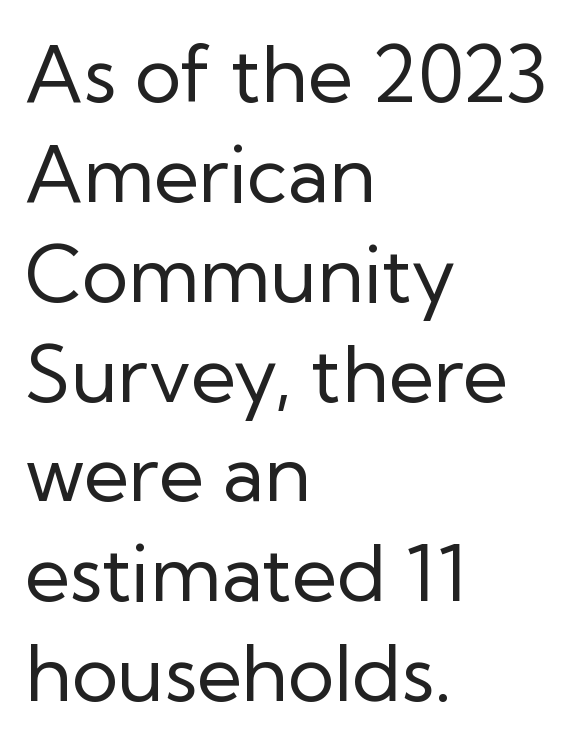
The image shows 78 px regular-weight sans-serif type, upright; set left-aligned, normal line spacing (1.28x), normal letter spacing, not underlined; low stroke contrast and a medium x-height.
